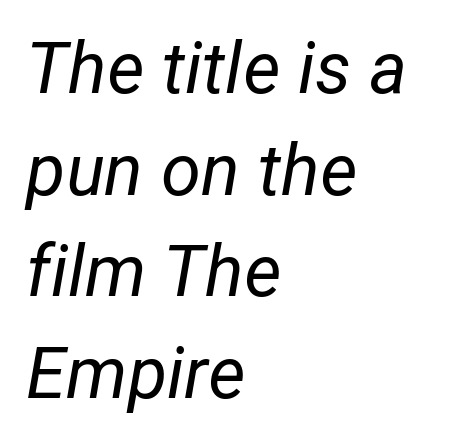
{"italic": "yes", "lean": "right", "slant_degrees": 12, "bold": "no", "weight": "regular", "width": "normal", "stroke_contrast": "low", "x_height": "medium", "monospaced": "no", "underline": "no", "align": "left", "line_spacing": "normal", "line_spacing_ratio": 1.41, "letter_spacing": "normal", "letter_spacing_em": 0.0, "glyph_px": 72}
